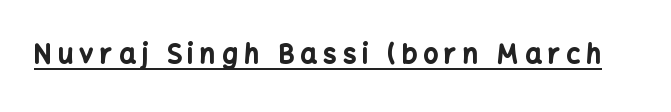
Q: Is the text bold? A: Yes.
Q: Is the text italic (slanted)? A: No, it is upright.
Q: Is the text underlined? A: Yes.
Q: Is the spacing between letters normal or unusually wide? A: Unusually wide.
